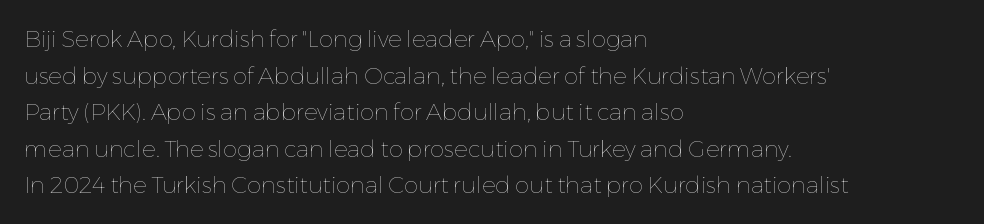
{"italic": "no", "bold": "no", "underline": "no", "align": "left", "line_spacing": "normal", "line_spacing_ratio": 1.59, "letter_spacing": "normal", "letter_spacing_em": 0.0, "glyph_px": 23}
